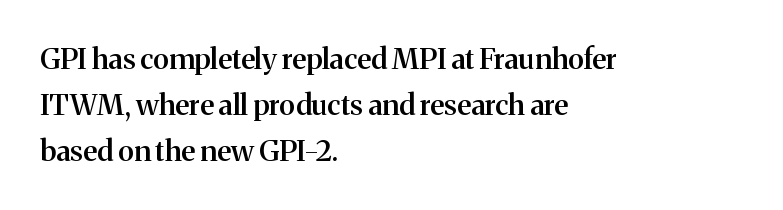
{"serif": "yes", "italic": "no", "bold": "semi", "weight": "semibold", "width": "normal", "stroke_contrast": "medium", "x_height": "medium", "monospaced": "no", "underline": "no", "align": "left", "line_spacing": "normal", "line_spacing_ratio": 1.59, "letter_spacing": "normal", "letter_spacing_em": 0.0, "glyph_px": 29}
